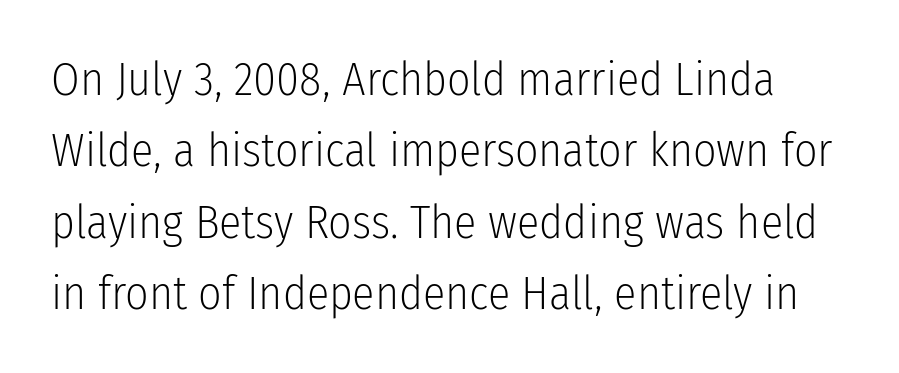
{"serif": "no", "italic": "no", "bold": "no", "weight": "light", "width": "condensed", "stroke_contrast": "low", "x_height": "medium", "monospaced": "no", "underline": "no", "line_spacing": "normal", "line_spacing_ratio": 1.55, "letter_spacing": "normal", "letter_spacing_em": 0.0, "glyph_px": 46}
